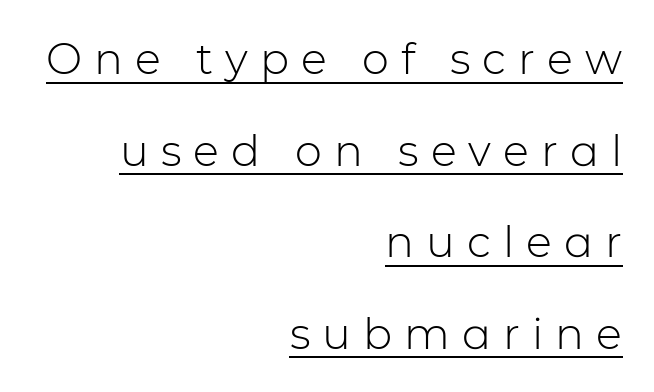
The image shows 43 px light sans-serif type, upright; set right-aligned, loose line spacing (2.13x), unusually wide letter spacing (+0.28 em), underlined; low stroke contrast and a medium x-height.
